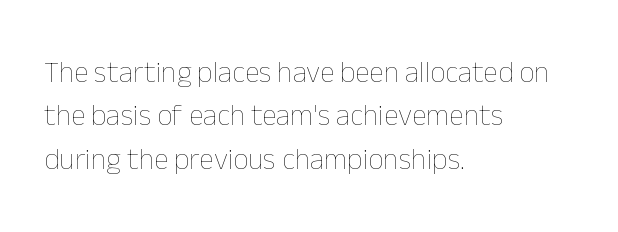
{"italic": "no", "bold": "no", "weight": "thin", "width": "normal", "stroke_contrast": "low", "x_height": "medium", "monospaced": "no", "underline": "no", "align": "left", "line_spacing": "normal", "line_spacing_ratio": 1.45, "letter_spacing": "normal", "letter_spacing_em": 0.0, "glyph_px": 30}
